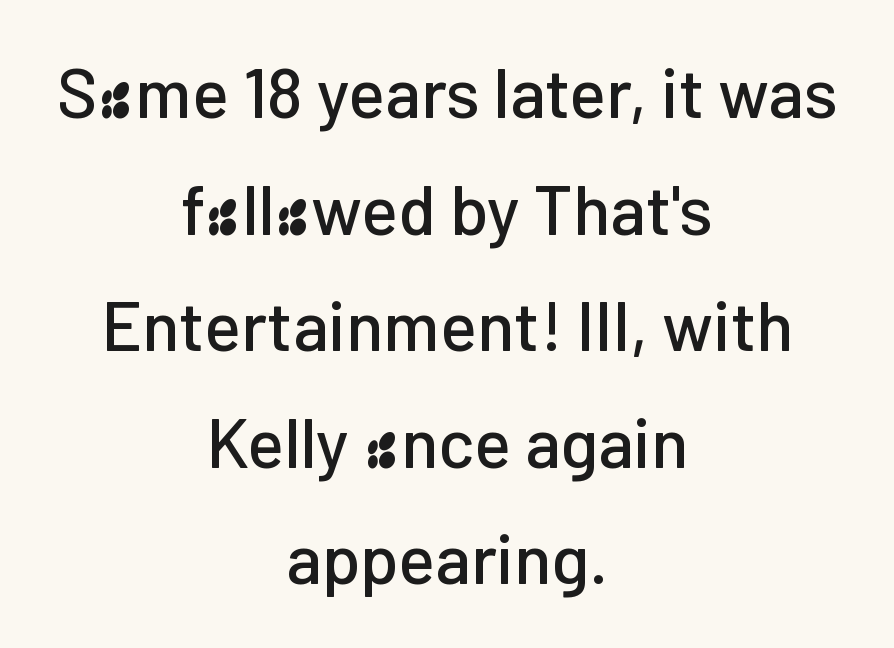
Lines of text with bare space underneath. Short and long lines alike share a common midpoint. This is sans-serif lettering, the kind often seen on screens and signage. Characters remain perfectly vertical along every line. Proportional: the letters do not fall into vertical columns. Leading: standard.
